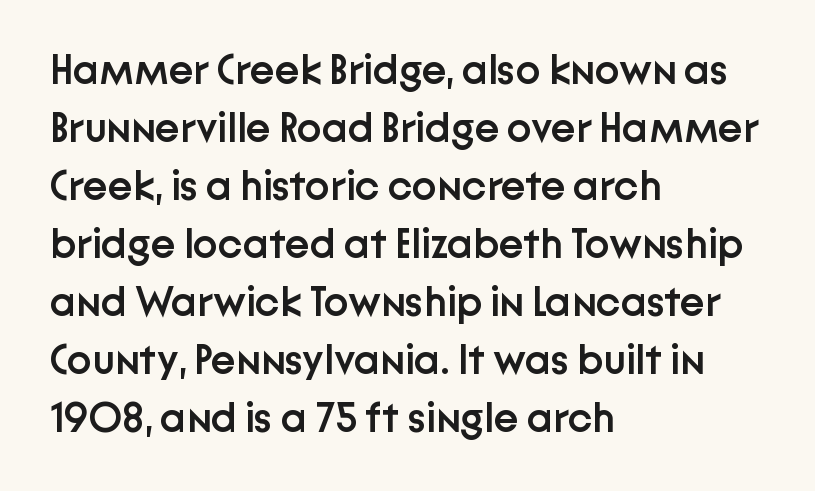
The image shows 42 px semibold sans-serif type, upright; set left-aligned, normal line spacing (1.38x), normal letter spacing, not underlined; low stroke contrast and a medium x-height.
